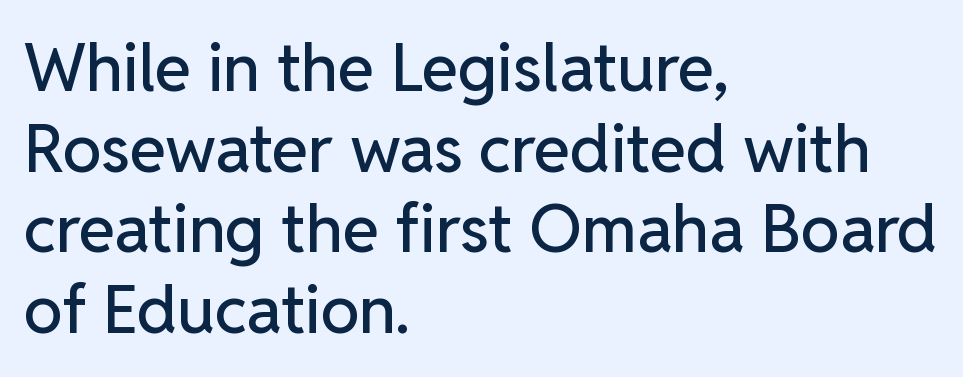
Q: Is the text italic (slanted)? A: No, it is upright.
Q: Is the typeface a serif or a sans-serif typeface? A: Sans-serif.
Q: Is the text underlined? A: No.
Q: How is the paragraph aligned? A: Left-aligned.
Q: Is the spacing between letters normal or unusually wide? A: Normal.
Q: Width (condensed, normal, or wide)? A: Normal.
Q: Stroke contrast? A: Low.
Q: x-height? A: Medium.
Q: Monospaced? A: No.
